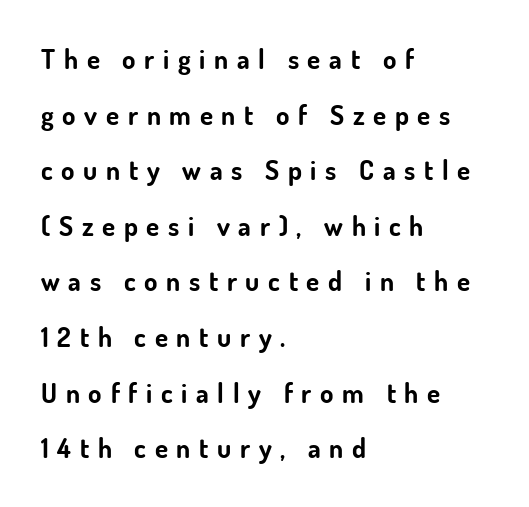
Q: Is the text bold? A: Yes.
Q: Is the text italic (slanted)? A: No, it is upright.
Q: Is the text underlined? A: No.
Q: How is the paragraph aligned? A: Left-aligned.
Q: Is the spacing between letters normal or unusually wide? A: Unusually wide.
Q: Is the spacing between lines tight, normal or loose? A: Loose.
